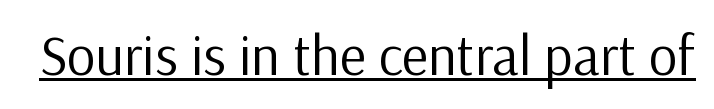
Q: Is the text bold? A: No.
Q: Is the text italic (slanted)? A: No, it is upright.
Q: Is the typeface a serif or a sans-serif typeface? A: Sans-serif.
Q: Is the text underlined? A: Yes.
Q: Is the spacing between letters normal or unusually wide? A: Normal.
Q: Width (condensed, normal, or wide)? A: Normal.
Q: Stroke contrast? A: Low.
Q: x-height? A: Medium.
Q: Monospaced? A: No.
